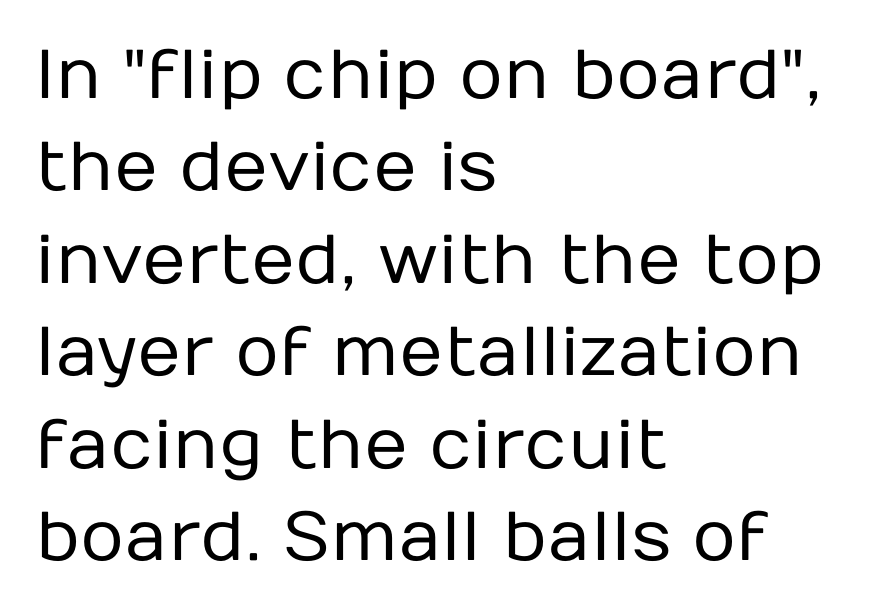
The image shows 69 px regular-weight sans-serif type, upright; set left-aligned, normal line spacing (1.34x), normal letter spacing, not underlined; low stroke contrast and a medium x-height.
